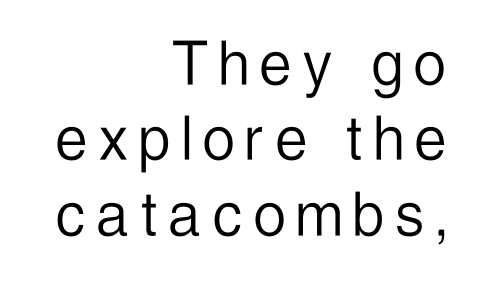
{"serif": "no", "italic": "no", "bold": "no", "weight": "light", "width": "condensed", "stroke_contrast": "low", "x_height": "medium", "monospaced": "no", "underline": "no", "align": "right", "line_spacing": "tight", "line_spacing_ratio": 1.06, "glyph_px": 71}
